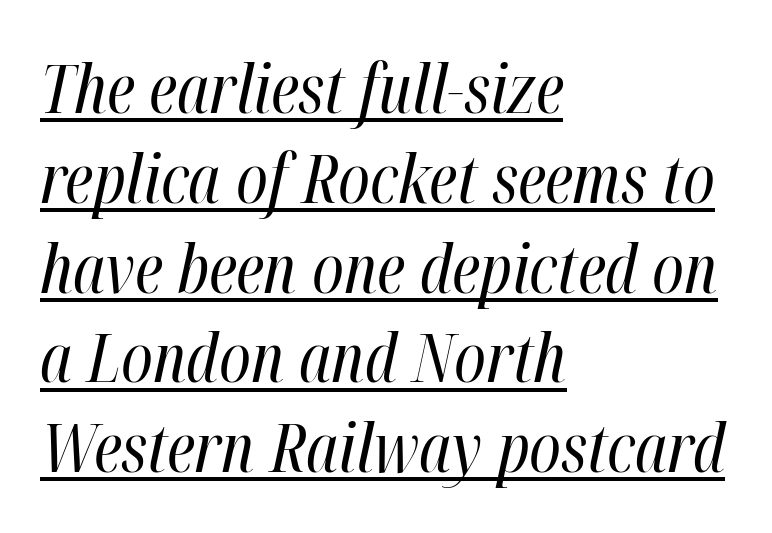
There is no visible air inserted between adjacent glyphs. Compared with ordinary roman type, these characters are visibly tilted. The vertical gap from one line to the next is medium. Horizontally, the lines are justified to the leading edge only. A rule runs beneath these lines of type. On a weight scale, this lands at 450 or below.
